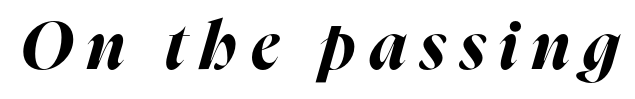
The image shows 66 px bold type, italic (leaning right); set unusually wide letter spacing (+0.21 em), not underlined; high stroke contrast and a medium x-height.
